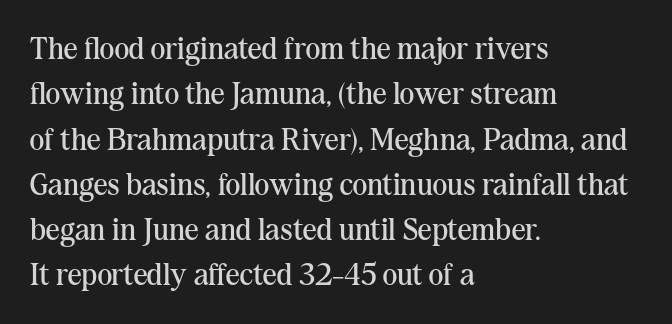
Compared with a typical body face, this is equally light or lighter still. The passage shown stacks its lines at a standard gap. Little horizontal feet cap the strokes, marking this as serif type. Do the characters align in a grid? No, the font is proportional. The setting favours the left margin, as ordinary paragraphs usually do.
